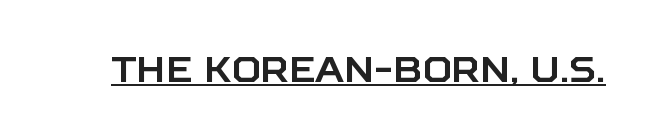
The image shows 36 px sans-serif type, upright; set normal letter spacing, underlined; low stroke contrast and a large x-height.
